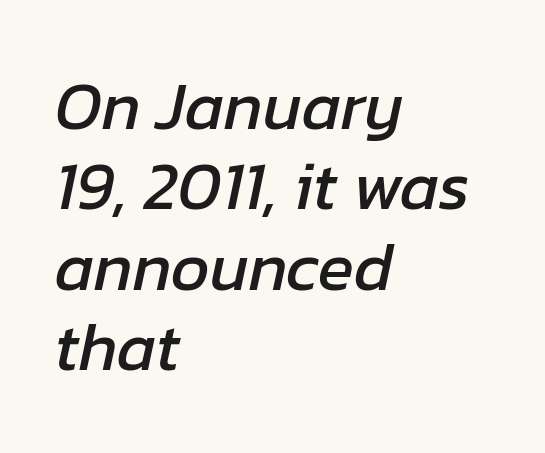
{"italic": "yes", "lean": "right", "slant_degrees": 12, "width": "normal", "stroke_contrast": "low", "x_height": "medium", "monospaced": "no", "underline": "no", "align": "left", "line_spacing_ratio": 1.2, "letter_spacing": "normal", "letter_spacing_em": 0.0, "glyph_px": 67}
